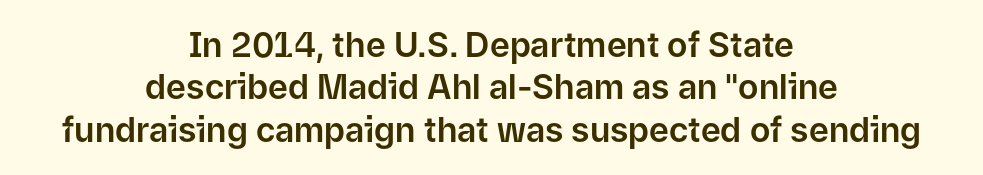
{"serif": "no", "italic": "no", "width": "normal", "stroke_contrast": "low", "x_height": "medium", "monospaced": "no", "underline": "no", "align": "center", "line_spacing": "normal", "line_spacing_ratio": 1.25, "letter_spacing": "normal", "letter_spacing_em": 0.0, "glyph_px": 34}
